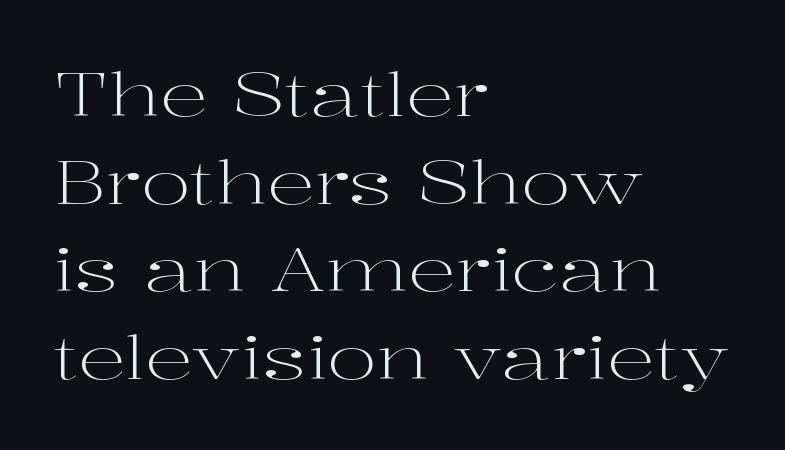
Q: Is the text bold? A: No.
Q: Is the text italic (slanted)? A: No, it is upright.
Q: Is the typeface a serif or a sans-serif typeface? A: Serif.
Q: Is the text underlined? A: No.
Q: How is the paragraph aligned? A: Left-aligned.
Q: Is the spacing between letters normal or unusually wide? A: Normal.
Q: Is the spacing between lines tight, normal or loose? A: Normal.
Q: Width (condensed, normal, or wide)? A: Wide.
Q: Stroke contrast? A: High.
Q: x-height? A: Medium.
Q: Monospaced? A: No.
